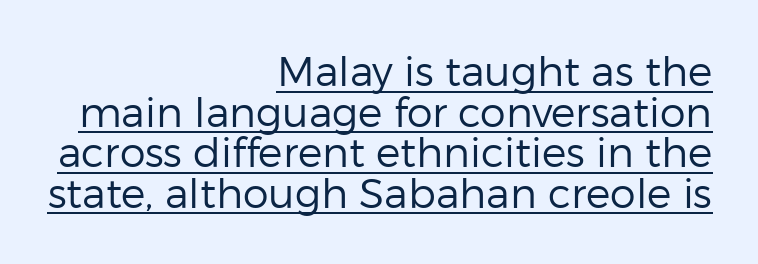
Q: Is the text bold? A: No.
Q: Is the text italic (slanted)? A: No, it is upright.
Q: Is the typeface a serif or a sans-serif typeface? A: Sans-serif.
Q: Is the text underlined? A: Yes.
Q: How is the paragraph aligned? A: Right-aligned.
Q: Is the spacing between letters normal or unusually wide? A: Normal.
Q: Is the spacing between lines tight, normal or loose? A: Tight.
Q: Width (condensed, normal, or wide)? A: Normal.
Q: Stroke contrast? A: Low.
Q: x-height? A: Medium.
Q: Monospaced? A: No.
